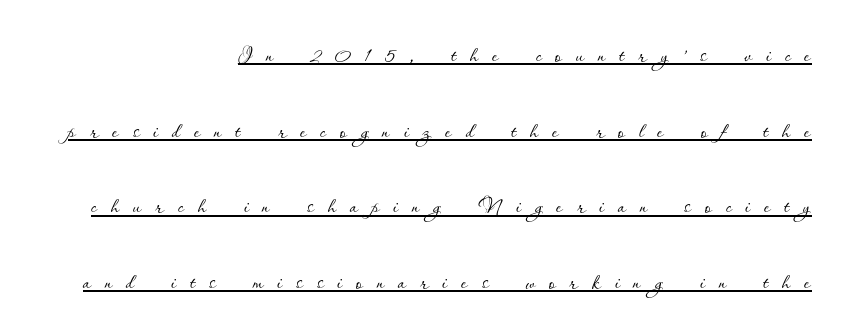
{"bold": "no", "weight": "thin", "width": "normal", "stroke_contrast": "low", "x_height": "small", "monospaced": "no", "underline": "yes", "align": "right", "line_spacing": "loose", "line_spacing_ratio": 2.44, "letter_spacing": "wide", "letter_spacing_em": 0.44, "glyph_px": 31}
